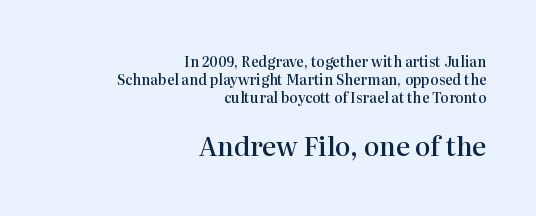
Q: Is the text bold? A: Semi-bold.
Q: Is the text italic (slanted)? A: No, it is upright.
Q: Is the text underlined? A: No.
Q: How is the paragraph aligned? A: Right-aligned.
Q: Is the spacing between letters normal or unusually wide? A: Normal.
Q: Is the spacing between lines tight, normal or loose? A: Normal.
Q: Which block of text is set in a larger size, the first (top) or the second (bottom)? A: The second (bottom) one.
